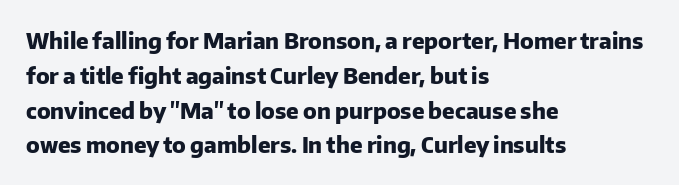
The image shows 22 px bold type, upright; set left-aligned, normal line spacing (1.58x), normal letter spacing, not underlined.
